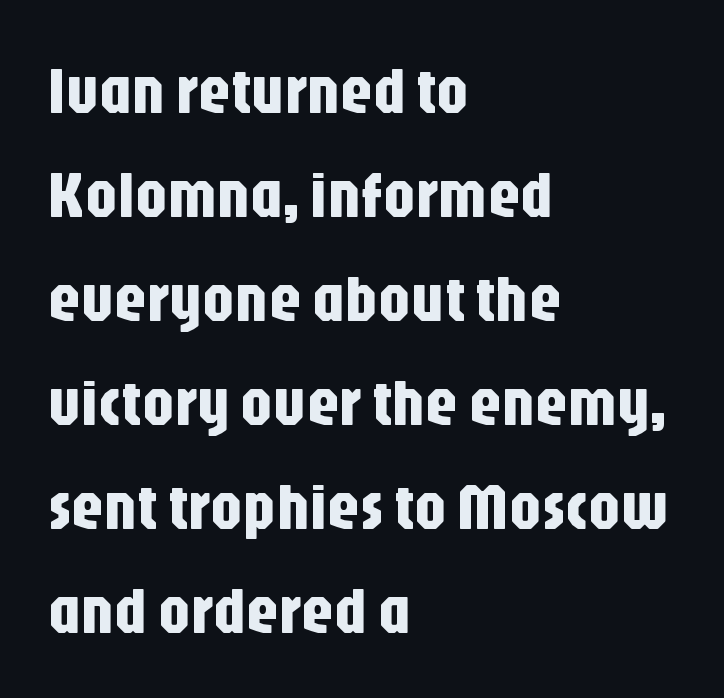
I'd call this a sans setting — the letters go barefoot. Varying glyph widths throughout — classic text-font behaviour. A typesetter would mark this as roman, not italic. Standard letterfit; no display-style spreading of the glyphs. Beneath every word, the page is bare. The passage is arranged the way most books set body copy — flush left.
